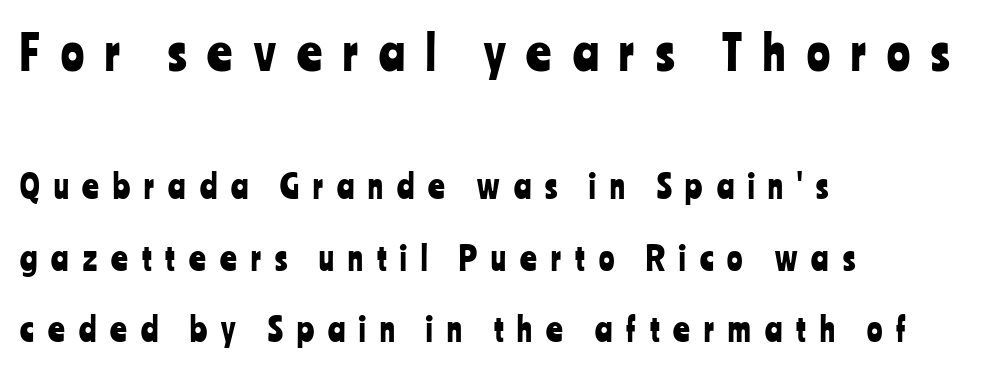
Q: Is the text italic (slanted)? A: No, it is upright.
Q: Is the typeface a serif or a sans-serif typeface? A: Sans-serif.
Q: Is the text underlined? A: No.
Q: How is the paragraph aligned? A: Left-aligned.
Q: Is the spacing between letters normal or unusually wide? A: Unusually wide.
Q: Is the spacing between lines tight, normal or loose? A: Loose.
Q: Which block of text is set in a larger size, the first (top) or the second (bottom)? A: The first (top) one.
Q: Width (condensed, normal, or wide)? A: Condensed.
Q: Stroke contrast? A: Low.
Q: x-height? A: Medium.
Q: Monospaced? A: No.
